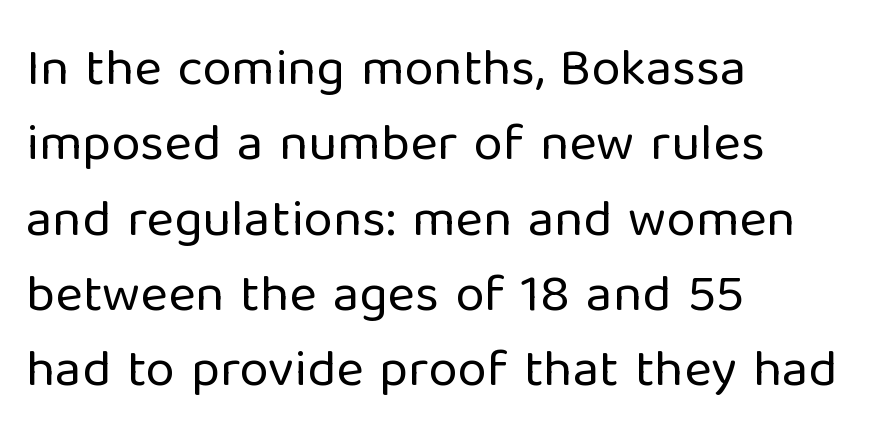
The image shows 53 px regular-weight sans-serif type, upright; set left-aligned, normal line spacing (1.42x), normal letter spacing, not underlined; low stroke contrast and a medium x-height.
